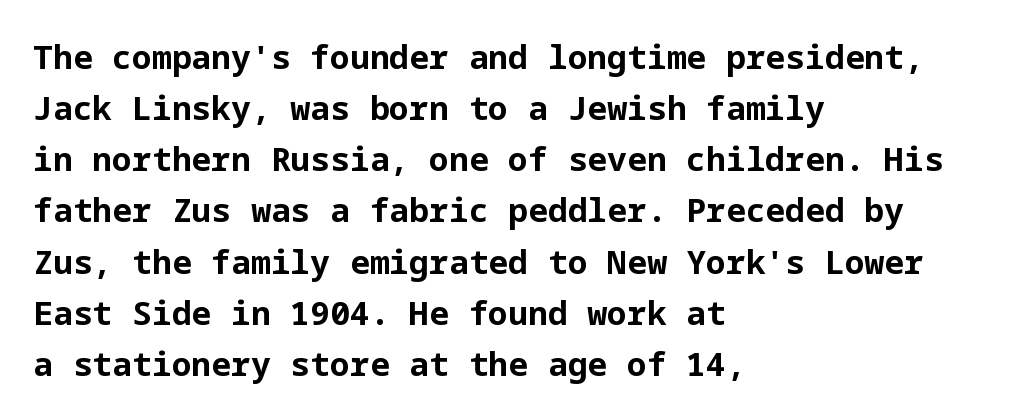
Q: Is the text bold? A: Yes.
Q: Is the text italic (slanted)? A: No, it is upright.
Q: Is the typeface a serif or a sans-serif typeface? A: Sans-serif.
Q: Is the text underlined? A: No.
Q: How is the paragraph aligned? A: Left-aligned.
Q: Is the spacing between letters normal or unusually wide? A: Normal.
Q: Is the spacing between lines tight, normal or loose? A: Normal.
Q: Width (condensed, normal, or wide)? A: Normal.
Q: Stroke contrast? A: Low.
Q: x-height? A: Medium.
